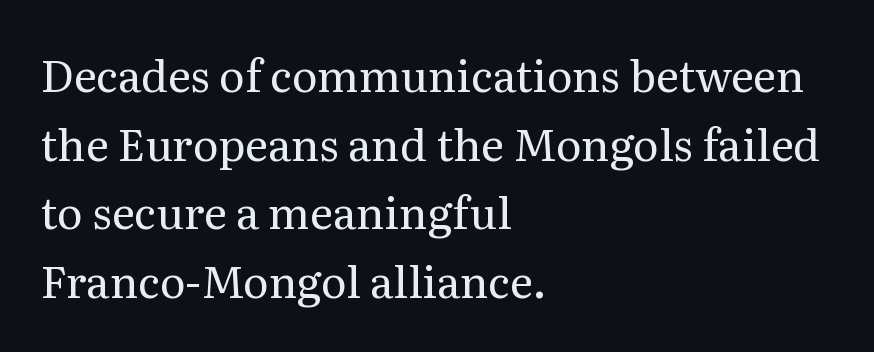
{"serif": "yes", "italic": "no", "bold": "no", "weight": "regular", "width": "normal", "stroke_contrast": "medium", "x_height": "medium", "monospaced": "no", "underline": "no", "align": "left", "line_spacing": "normal", "line_spacing_ratio": 1.56, "letter_spacing": "normal", "letter_spacing_em": 0.0, "glyph_px": 44}
